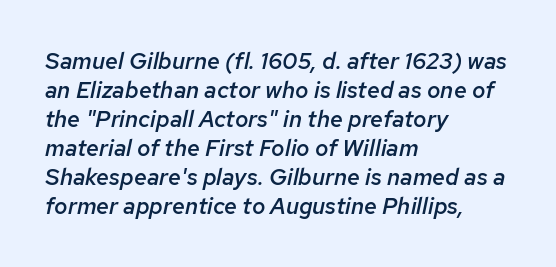
Q: Is the text bold? A: Semi-bold.
Q: Is the text italic (slanted)? A: Yes, it leans right by about 12 degrees.
Q: Is the text underlined? A: No.
Q: How is the paragraph aligned? A: Left-aligned.
Q: Is the spacing between letters normal or unusually wide? A: Normal.
Q: Is the spacing between lines tight, normal or loose? A: Normal.
